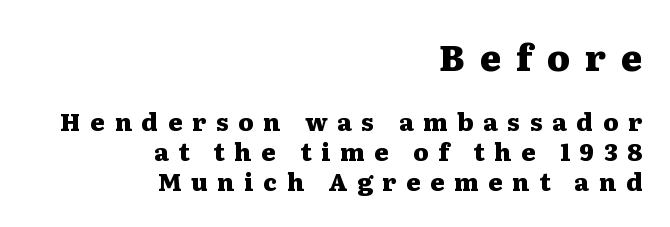
{"serif": "yes", "italic": "no", "bold": "yes", "weight": "heavy", "width": "wide", "stroke_contrast": "medium", "x_height": "medium", "monospaced": "no", "underline": "no", "align": "right", "line_spacing": "normal", "line_spacing_ratio": 1.25, "letter_spacing": "wide", "letter_spacing_em": 0.41, "larger_block": "first", "size_ratio": 1.5, "glyph_px": 36}
